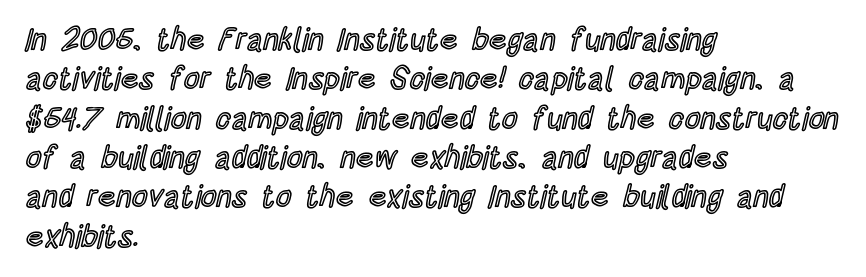
Q: Is the text italic (slanted)? A: Yes.
Q: Is the text underlined? A: No.
Q: How is the paragraph aligned? A: Left-aligned.
Q: Is the spacing between letters normal or unusually wide? A: Normal.
Q: Is the spacing between lines tight, normal or loose? A: Normal.
Q: Width (condensed, normal, or wide)? A: Condensed.
Q: x-height? A: Large.
Q: Monospaced? A: No.
